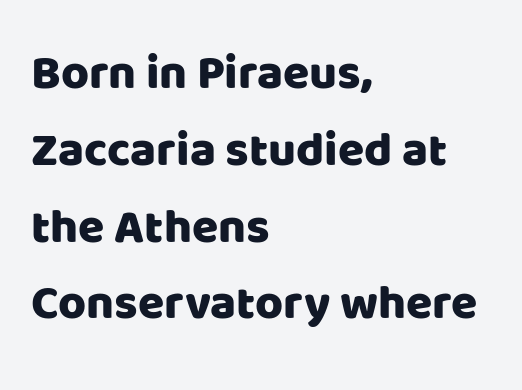
Q: Is the text italic (slanted)? A: No, it is upright.
Q: Is the typeface a serif or a sans-serif typeface? A: Sans-serif.
Q: Is the text underlined? A: No.
Q: How is the paragraph aligned? A: Left-aligned.
Q: Is the spacing between letters normal or unusually wide? A: Normal.
Q: Is the spacing between lines tight, normal or loose? A: Normal.
Q: Width (condensed, normal, or wide)? A: Normal.
Q: Stroke contrast? A: Low.
Q: x-height? A: Large.
Q: Monospaced? A: No.
